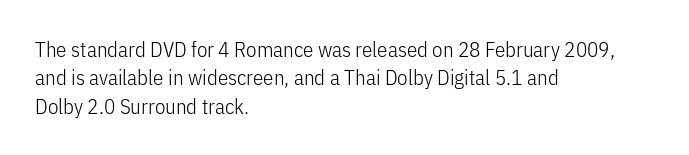
{"italic": "no", "bold": "no", "underline": "no", "align": "left", "line_spacing": "normal", "line_spacing_ratio": 1.35, "letter_spacing": "normal", "letter_spacing_em": 0.0, "glyph_px": 21}
